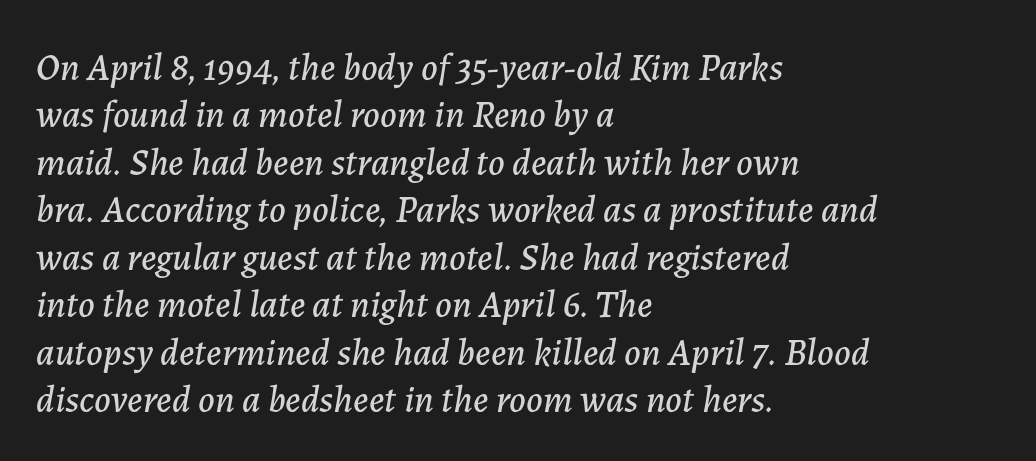
Does the leading feel generous? No, just average. Each letter keeps its own natural width here, so spacing adapts to shape. The setting favours the left margin, as ordinary paragraphs usually do. This rendering features lettering with no underline. This sample uses an oblique cut, with every glyph tilted off the vertical.
